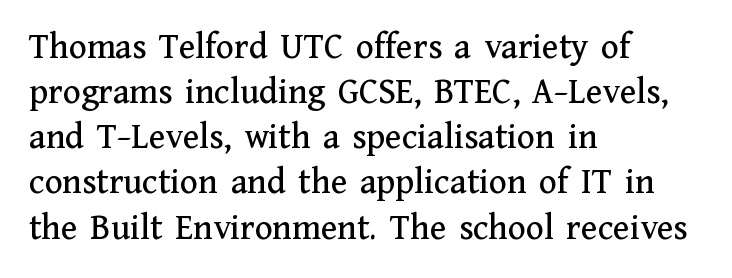
Q: Is the text italic (slanted)? A: No, it is upright.
Q: Is the typeface a serif or a sans-serif typeface? A: Serif.
Q: Is the text underlined? A: No.
Q: How is the paragraph aligned? A: Left-aligned.
Q: Is the spacing between letters normal or unusually wide? A: Normal.
Q: Width (condensed, normal, or wide)? A: Normal.
Q: Stroke contrast? A: Medium.
Q: x-height? A: Medium.
Q: Monospaced? A: No.
